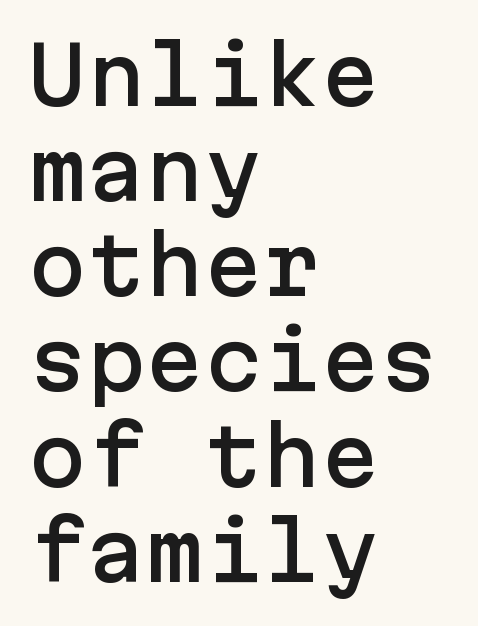
The image shows 78 px sans-serif type, upright; set left-aligned, line spacing 1.22x, normal letter spacing, not underlined; low stroke contrast and a medium x-height.
